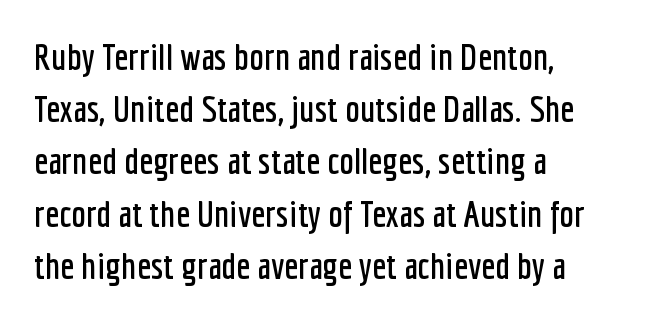
Q: Is the text italic (slanted)? A: No, it is upright.
Q: Is the typeface a serif or a sans-serif typeface? A: Sans-serif.
Q: Is the text underlined? A: No.
Q: How is the paragraph aligned? A: Left-aligned.
Q: Is the spacing between letters normal or unusually wide? A: Normal.
Q: Is the spacing between lines tight, normal or loose? A: Normal.
Q: Width (condensed, normal, or wide)? A: Condensed.
Q: Stroke contrast? A: Low.
Q: x-height? A: Medium.
Q: Monospaced? A: No.
